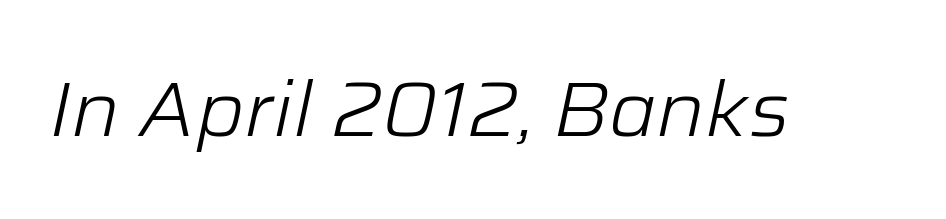
The image shows 76 px light type, italic (leaning right); set normal letter spacing, not underlined; low stroke contrast and a medium x-height.
